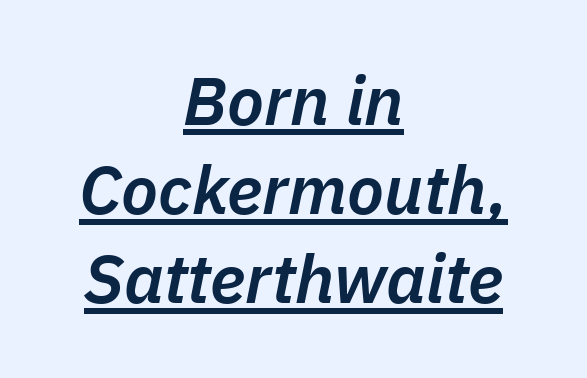
The image shows 68 px semibold type, italic (leaning right); set centered, normal line spacing (1.31x), normal letter spacing, underlined; low stroke contrast and a medium x-height.
